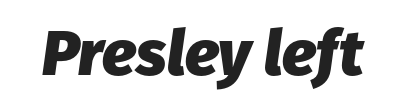
Q: Is the text bold? A: Yes.
Q: Is the text italic (slanted)? A: Yes, it leans right by about 8 degrees.
Q: Is the text underlined? A: No.
Q: Is the spacing between letters normal or unusually wide? A: Normal.
Q: Width (condensed, normal, or wide)? A: Normal.
Q: Stroke contrast? A: Low.
Q: x-height? A: Medium.
Q: Monospaced? A: No.
